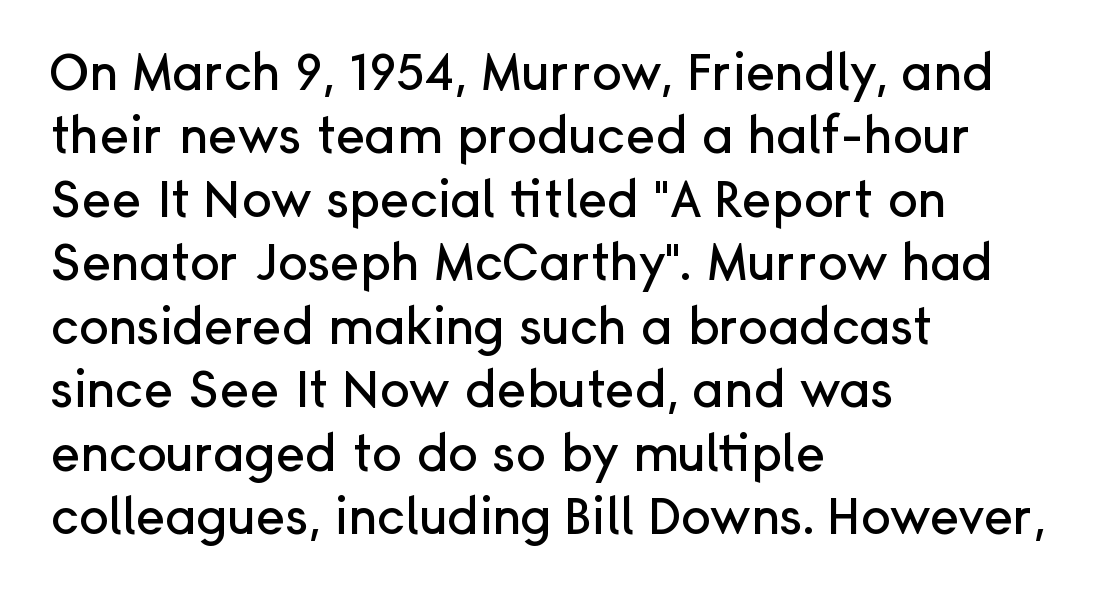
Q: Is the text italic (slanted)? A: No, it is upright.
Q: Is the typeface a serif or a sans-serif typeface? A: Sans-serif.
Q: Is the text underlined? A: No.
Q: How is the paragraph aligned? A: Left-aligned.
Q: Is the spacing between letters normal or unusually wide? A: Normal.
Q: Is the spacing between lines tight, normal or loose? A: Normal.
Q: Width (condensed, normal, or wide)? A: Normal.
Q: Stroke contrast? A: Low.
Q: x-height? A: Medium.
Q: Monospaced? A: No.
